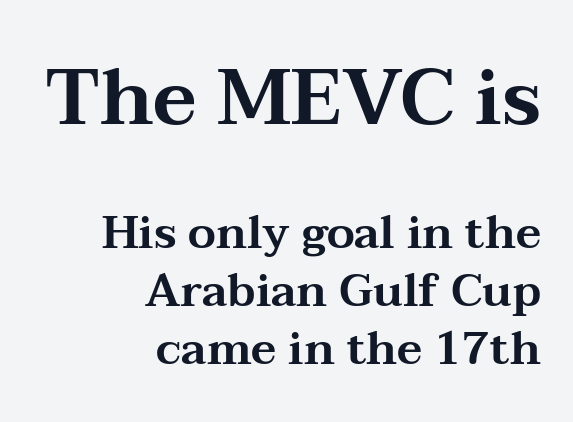
Every character sits straight up, as roman type does. Baseline-to-baseline distance is the conventional proportion of letter height. One-word summary of the alignment: right. Each letter's strokes conclude with small projecting serifs.
